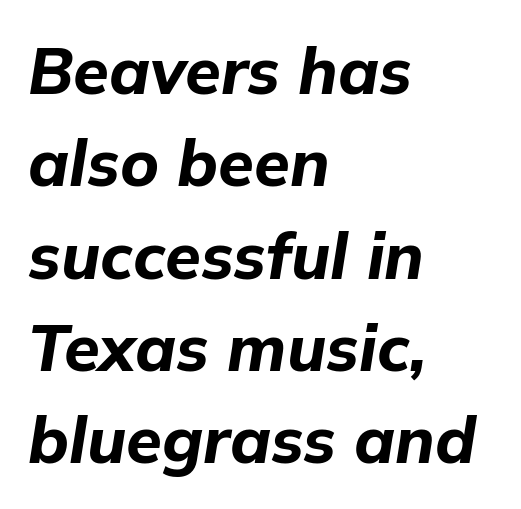
Is the type bold? Yes — the strokes are clearly thick and heavy. Quick note: underline off. A classic flush-left, rag-right setting is used for this passage. Looks like regular typesetting: each glyph gets only the width it needs. The type is set solid horizontally, with unmodified tracking.
